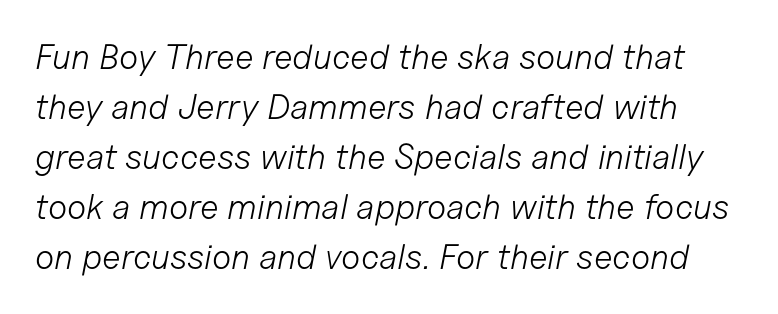
A bare baseline throughout the passage. Proportional: the letters do not fall into vertical columns. Stroke thickness stays within the range of a standard reading face or lighter. The space between consecutive lines is moderate. What stands out about the letter spacing? Nothing — it is the standard amount.
